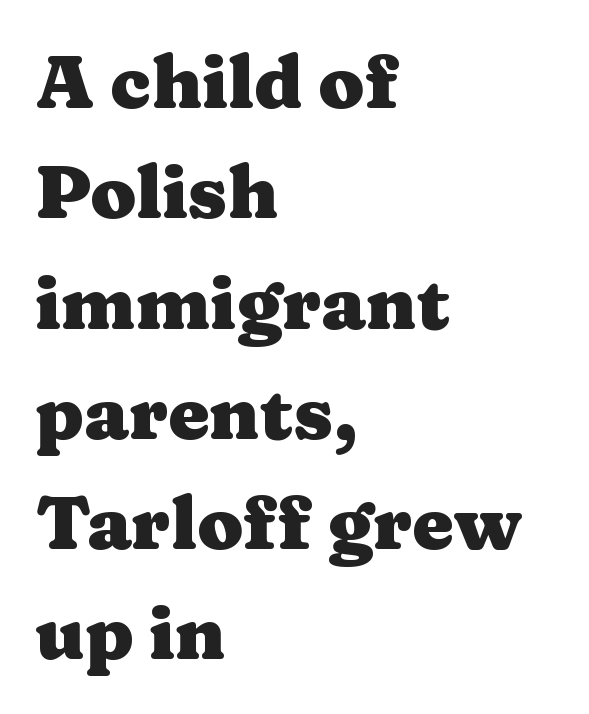
Q: Is the text bold? A: Yes.
Q: Is the text italic (slanted)? A: No, it is upright.
Q: Is the typeface a serif or a sans-serif typeface? A: Serif.
Q: Is the text underlined? A: No.
Q: How is the paragraph aligned? A: Left-aligned.
Q: Is the spacing between letters normal or unusually wide? A: Normal.
Q: Is the spacing between lines tight, normal or loose? A: Normal.
Q: Width (condensed, normal, or wide)? A: Wide.
Q: Stroke contrast? A: Medium.
Q: x-height? A: Medium.
Q: Monospaced? A: No.
